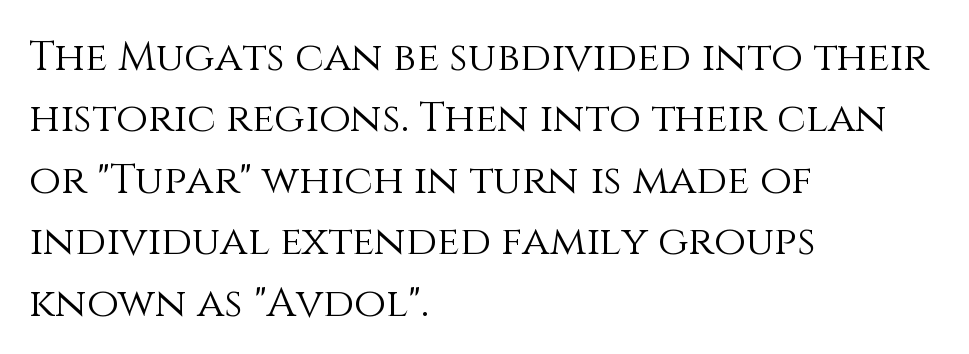
Q: Is the text bold? A: No.
Q: Is the text italic (slanted)? A: No, it is upright.
Q: Is the text underlined? A: No.
Q: How is the paragraph aligned? A: Left-aligned.
Q: Is the spacing between letters normal or unusually wide? A: Normal.
Q: Is the spacing between lines tight, normal or loose? A: Normal.
Q: Width (condensed, normal, or wide)? A: Normal.
Q: Stroke contrast? A: Medium.
Q: x-height? A: Large.
Q: Monospaced? A: No.
